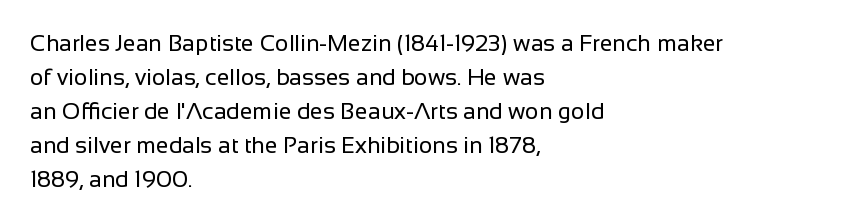
Q: Is the text bold? A: No.
Q: Is the text italic (slanted)? A: No, it is upright.
Q: Is the text underlined? A: No.
Q: How is the paragraph aligned? A: Left-aligned.
Q: Is the spacing between letters normal or unusually wide? A: Normal.
Q: Is the spacing between lines tight, normal or loose? A: Normal.
